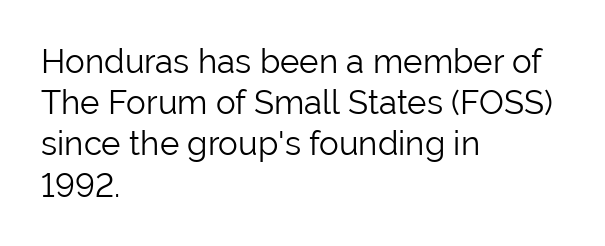
The image shows 33 px light sans-serif type, upright; set left-aligned, normal line spacing (1.25x), normal letter spacing, not underlined; low stroke contrast and a medium x-height.
